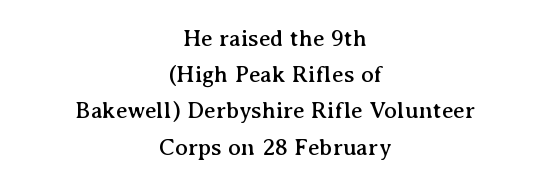
The gap between lines stays unmarked. The letters stand straight up with perfectly vertical stems. The rendering positions every line midway between the sides. How would I describe the line gaps? Plain and ordinary. What stands out about the letter spacing? Nothing — it is the standard amount.
